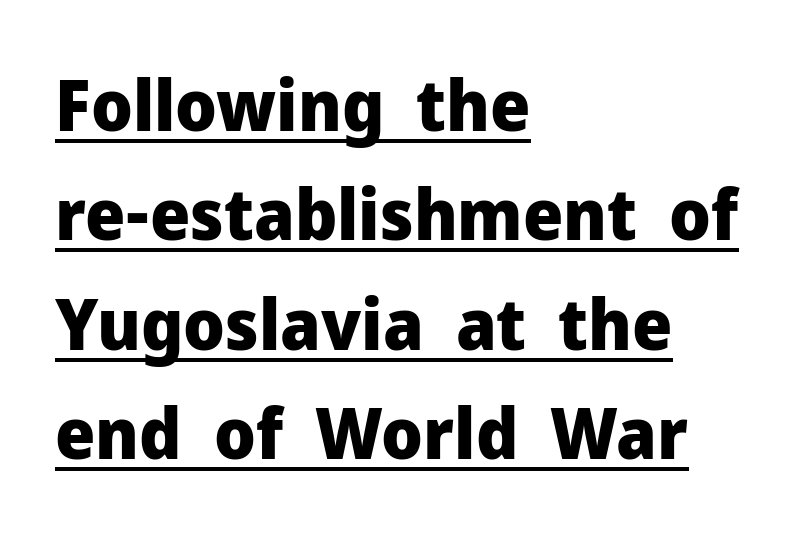
These lines are rendered in a variable-pitch font. To sum up the face: it is a sans, with no serifs. Italic: no, the glyphs are upright roman. Strong, thick strokes mark this as bold type.
